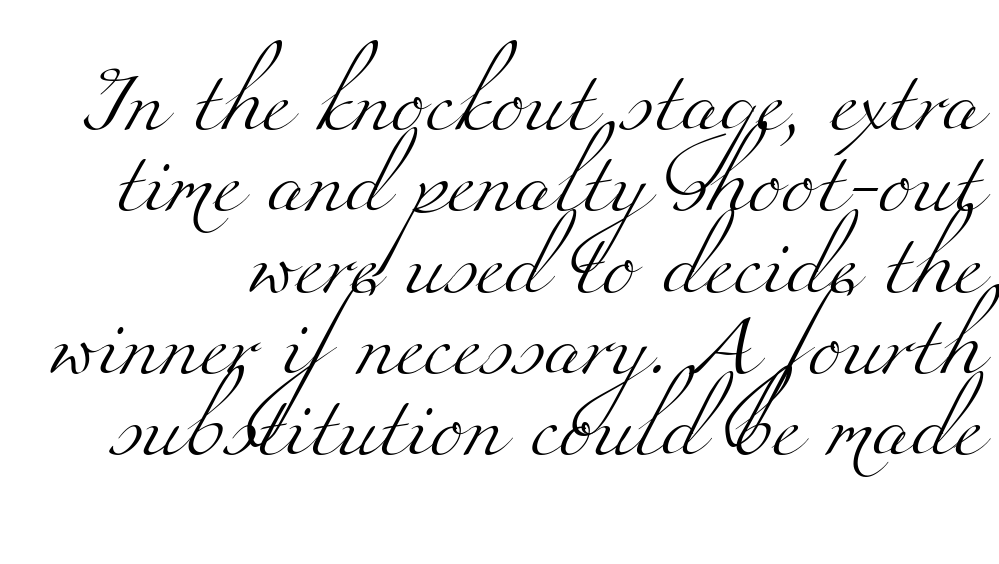
Q: Is the text bold? A: No.
Q: Is the text underlined? A: No.
Q: Is the spacing between letters normal or unusually wide? A: Normal.
Q: Is the spacing between lines tight, normal or loose? A: Normal.
Q: Width (condensed, normal, or wide)? A: Wide.
Q: Stroke contrast? A: Medium.
Q: x-height? A: Small.
Q: Monospaced? A: No.
